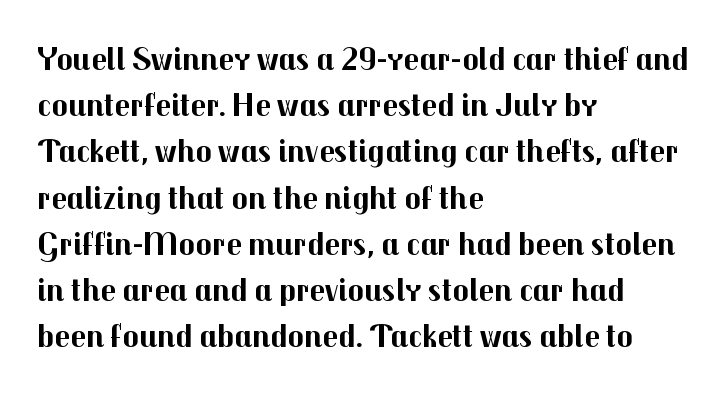
Bold? Absolutely — the strokes are thick and heavy. Horizontally, the lines are justified to the leading edge only. The letters advance in unequal steps, a hallmark of proportional type. Descenders hang freely into open space. To sum up the face: it is a sans, with no serifs. The line texture is even and compact thanks to regular tracking.
